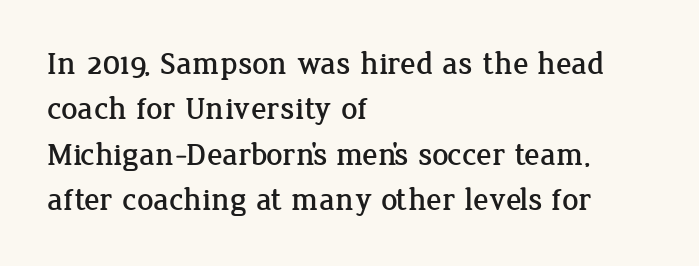
The image shows 32 px serif type, upright; set left-aligned, normal line spacing (1.42x), normal letter spacing, not underlined; low stroke contrast and a medium x-height.
